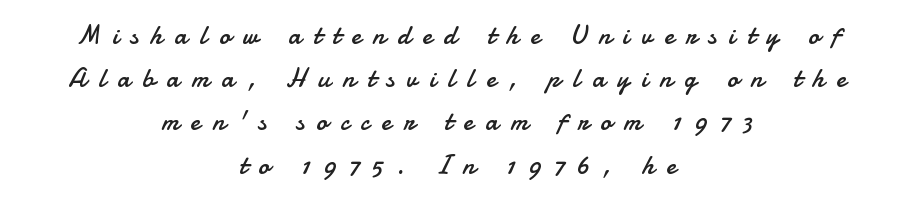
Heft: none added — not bold. This sample is center-justified, so both line endings float freely. You could only call the tracking loose — the letters float apart. Clear beneath every line of the passage. Regarding leading, the lines here are spaced in the standard way.
